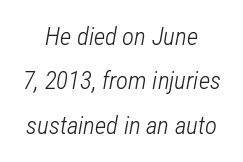
{"italic": "yes", "lean": "right", "slant_degrees": 12, "bold": "no", "underline": "no", "align": "center", "line_spacing_ratio": 1.78, "letter_spacing": "normal", "letter_spacing_em": 0.0, "glyph_px": 25}
